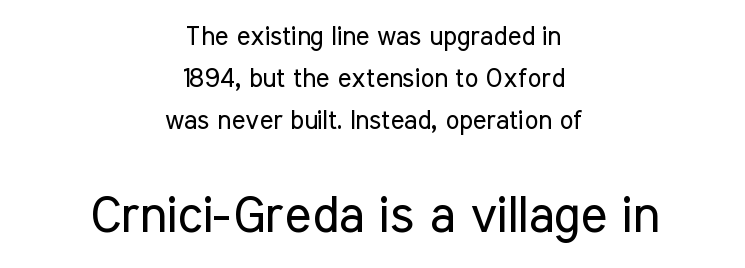
Q: Is the text bold? A: No.
Q: Is the text italic (slanted)? A: No, it is upright.
Q: Is the typeface a serif or a sans-serif typeface? A: Sans-serif.
Q: Is the text underlined? A: No.
Q: How is the paragraph aligned? A: Centered.
Q: Is the spacing between letters normal or unusually wide? A: Normal.
Q: Is the spacing between lines tight, normal or loose? A: Normal.
Q: Which block of text is set in a larger size, the first (top) or the second (bottom)? A: The second (bottom) one.
Q: Width (condensed, normal, or wide)? A: Condensed.
Q: Stroke contrast? A: Low.
Q: x-height? A: Medium.
Q: Monospaced? A: No.
